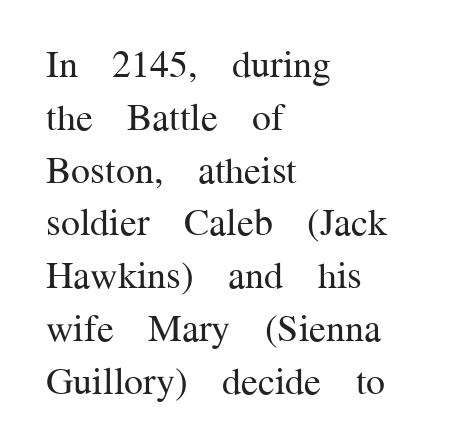
The compositor pushed each line to the left boundary. Type style note: has serifs. Short note: letters normally spaced. The rendering uses natural spacing where letterforms have individual widths. The letters stand straight up with perfectly vertical stems. These lines sit exactly where default settings would place them.
